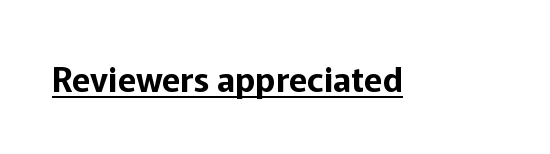
The image shows 34 px sans-serif type, upright; set normal letter spacing, underlined; low stroke contrast and a medium x-height.
